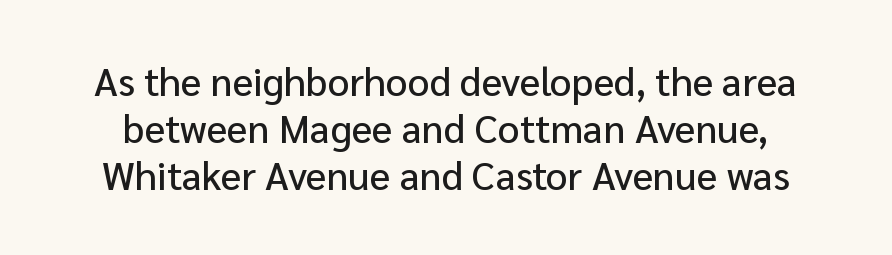
{"serif": "no", "italic": "no", "width": "normal", "stroke_contrast": "low", "x_height": "medium", "monospaced": "no", "underline": "no", "line_spacing_ratio": 1.21, "letter_spacing": "normal", "letter_spacing_em": 0.0, "glyph_px": 39}
